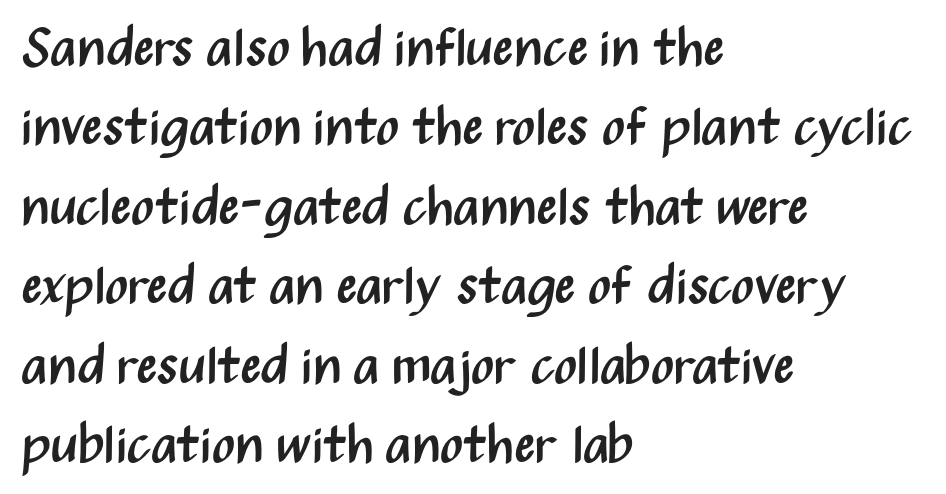
{"serif": "no", "italic": "no", "bold": "no", "weight": "regular", "width": "condensed", "stroke_contrast": "medium", "x_height": "medium", "monospaced": "no", "underline": "no", "align": "left", "line_spacing": "normal", "line_spacing_ratio": 1.47, "letter_spacing": "normal", "letter_spacing_em": 0.0, "glyph_px": 54}
